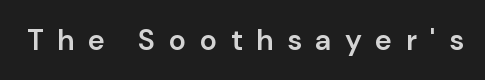
The image shows 29 px semibold sans-serif type, upright; set unusually wide letter spacing (+0.47 em), not underlined; low stroke contrast and a medium x-height.
